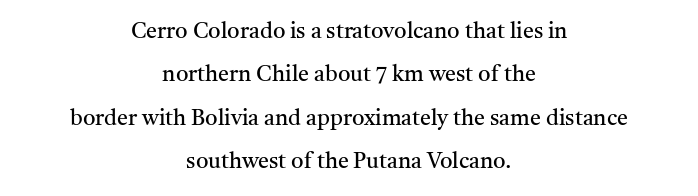
In terms of letterspacing, this is plain default setting. Is there any slant? The stems are plumb. Rows of type keep a wide berth in the vertical direction. A clean baseline with only descenders dipping below it. Is the stroke heavy? The answer is a plain regular-or-lighter. Line starts and ends both wander, symmetrically.
